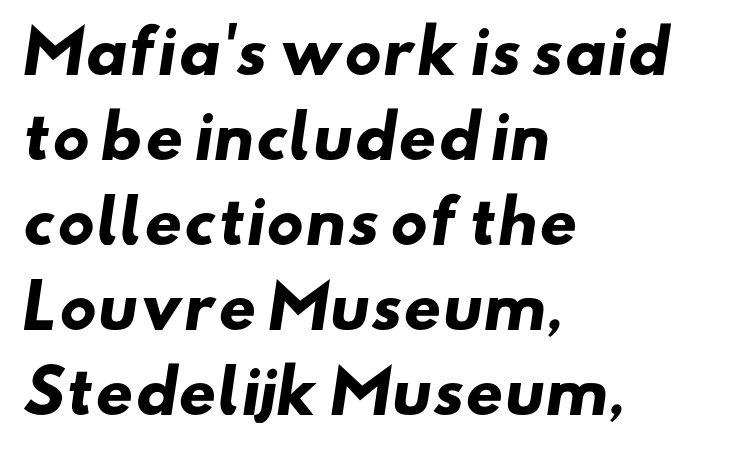
The image shows 59 px heavy, wide sans-serif type; set left-aligned, normal line spacing (1.44x), normal letter spacing, not underlined; low stroke contrast and a small x-height.
